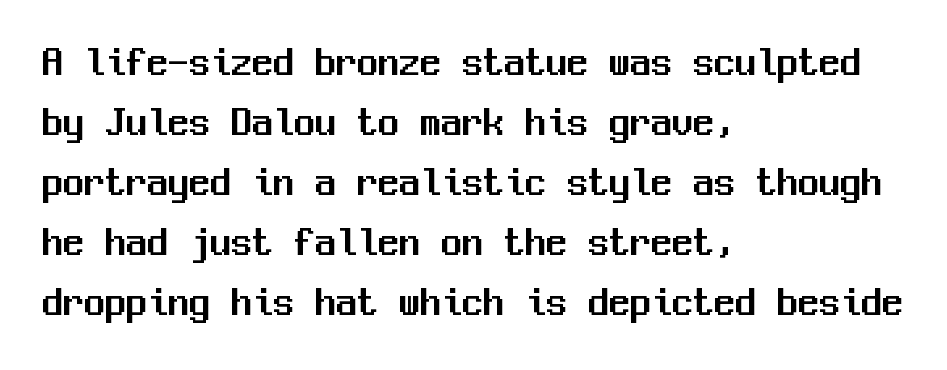
The text block is weighted toward the left margin, trailing off unevenly rightward. A typesetter would label this face a sans. A typesetter would call this monospace, since all characters share one set width. Each new line begins a customary step beneath the previous one. Rule under the text: the space is simply empty.
